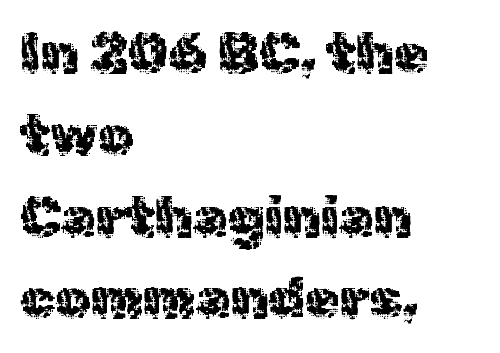
{"serif": "no", "italic": "no", "width": "normal", "x_height": "medium", "monospaced": "no", "underline": "no", "align": "left", "line_spacing": "normal", "line_spacing_ratio": 1.46, "letter_spacing": "normal", "letter_spacing_em": 0.0, "glyph_px": 56}
